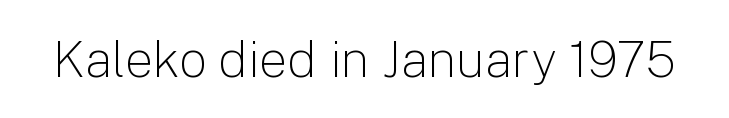
{"serif": "no", "italic": "no", "bold": "no", "weight": "light", "width": "normal", "stroke_contrast": "low", "x_height": "medium", "monospaced": "no", "underline": "no", "letter_spacing": "normal", "letter_spacing_em": 0.0, "glyph_px": 50}
